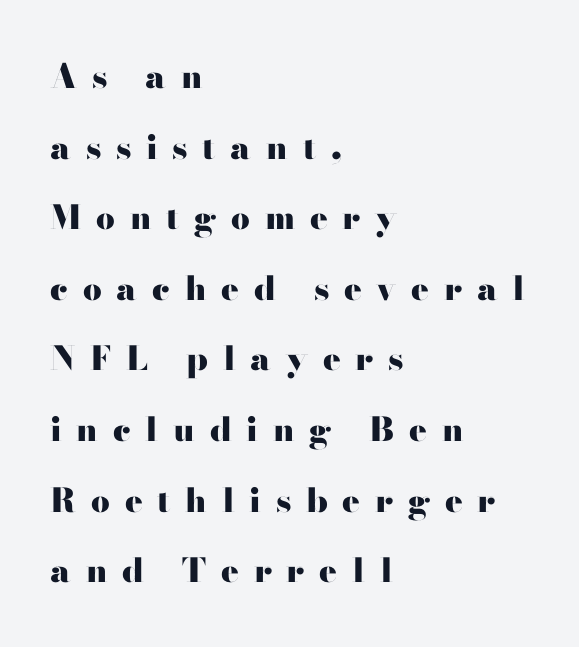
{"serif": "no", "italic": "no", "bold": "yes", "weight": "heavy", "width": "wide", "stroke_contrast": "high", "x_height": "small", "monospaced": "no", "underline": "no", "align": "left", "line_spacing": "loose", "line_spacing_ratio": 2.14, "letter_spacing": "wide", "letter_spacing_em": 0.45, "glyph_px": 33}
